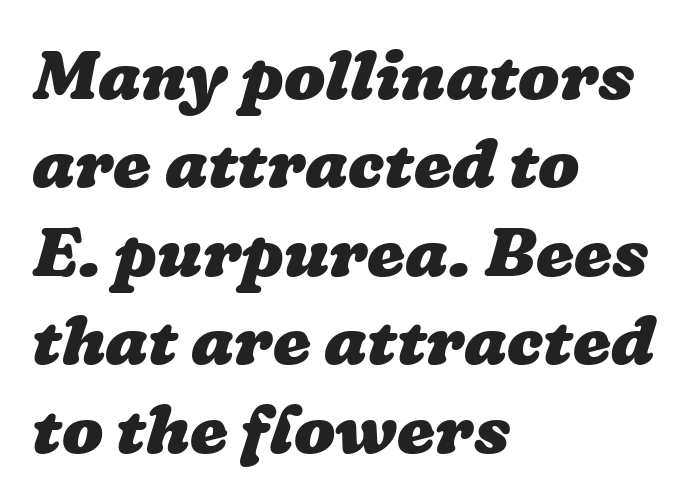
Q: Is the text bold? A: Yes.
Q: Is the text underlined? A: No.
Q: How is the paragraph aligned? A: Left-aligned.
Q: Is the spacing between letters normal or unusually wide? A: Normal.
Q: Is the spacing between lines tight, normal or loose? A: Normal.
Q: Width (condensed, normal, or wide)? A: Wide.
Q: Stroke contrast? A: Low.
Q: x-height? A: Medium.
Q: Monospaced? A: No.
